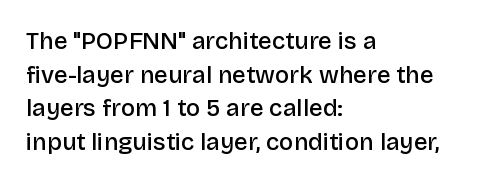
{"italic": "no", "bold": "semi", "underline": "no", "align": "left", "line_spacing": "normal", "line_spacing_ratio": 1.4, "letter_spacing": "normal", "letter_spacing_em": 0.0, "glyph_px": 24}
